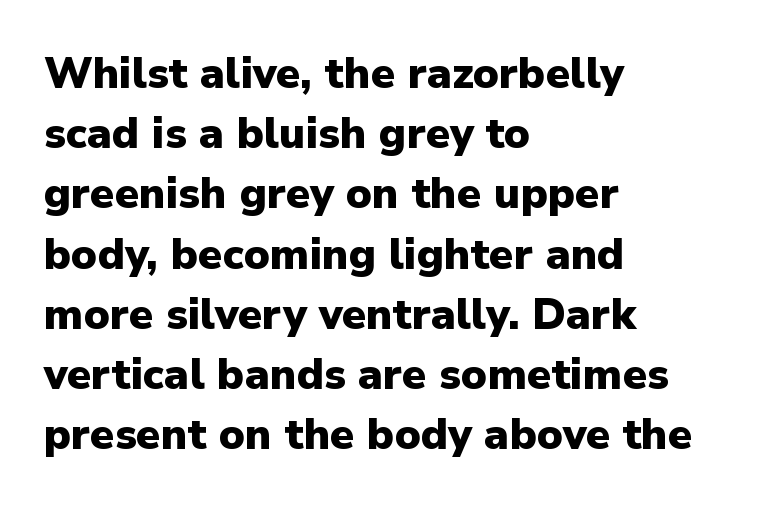
Q: Is the text bold? A: Yes.
Q: Is the text italic (slanted)? A: No, it is upright.
Q: Is the typeface a serif or a sans-serif typeface? A: Sans-serif.
Q: Is the text underlined? A: No.
Q: How is the paragraph aligned? A: Left-aligned.
Q: Is the spacing between letters normal or unusually wide? A: Normal.
Q: Is the spacing between lines tight, normal or loose? A: Normal.
Q: Width (condensed, normal, or wide)? A: Normal.
Q: Stroke contrast? A: Low.
Q: x-height? A: Medium.
Q: Monospaced? A: No.
